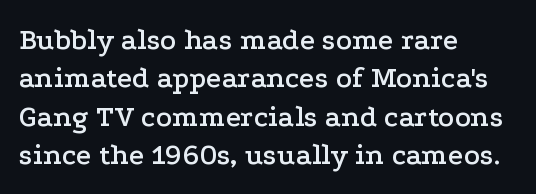
Nobody drew a line under any word here. The lines in this sample share a left origin and differ only in where they stop. Regular leading. Each word holds together tightly as a unit, with standard inter-letter gaps. The rendering uses natural spacing where letterforms have individual widths.
